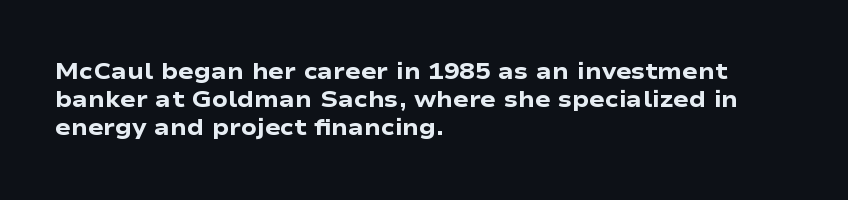
The image shows 23 px bold type, upright; set left-aligned, line spacing 1.22x, normal letter spacing, not underlined.
